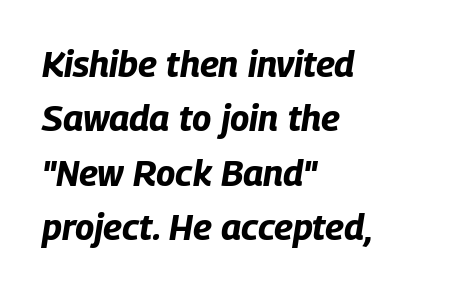
{"italic": "yes", "lean": "right", "slant_degrees": 9, "bold": "yes", "weight": "bold", "width": "condensed", "stroke_contrast": "low", "x_height": "large", "monospaced": "no", "underline": "no", "align": "left", "line_spacing": "normal", "line_spacing_ratio": 1.51, "letter_spacing": "normal", "letter_spacing_em": 0.0, "glyph_px": 36}
